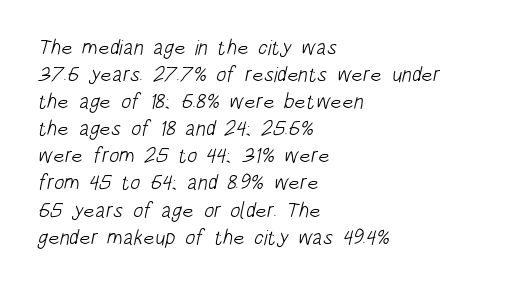
{"bold": "no", "underline": "no", "align": "left", "line_spacing": "normal", "line_spacing_ratio": 1.29, "letter_spacing": "normal", "letter_spacing_em": 0.0, "glyph_px": 21}
